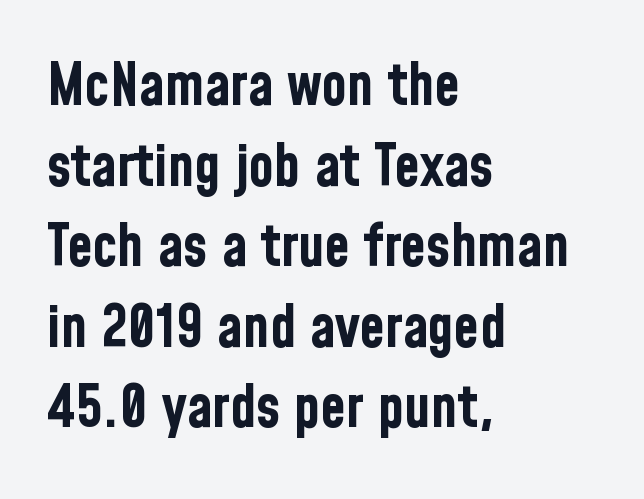
Q: Is the text bold? A: Yes.
Q: Is the text italic (slanted)? A: No, it is upright.
Q: Is the typeface a serif or a sans-serif typeface? A: Sans-serif.
Q: Is the text underlined? A: No.
Q: How is the paragraph aligned? A: Left-aligned.
Q: Is the spacing between letters normal or unusually wide? A: Normal.
Q: Is the spacing between lines tight, normal or loose? A: Normal.
Q: Width (condensed, normal, or wide)? A: Condensed.
Q: Stroke contrast? A: Low.
Q: x-height? A: Medium.
Q: Monospaced? A: No.
